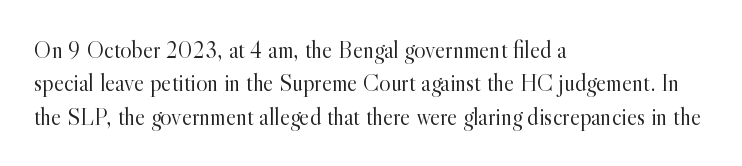
The image shows 24 px text type, upright; set left-aligned, normal line spacing (1.39x), normal letter spacing, not underlined.
